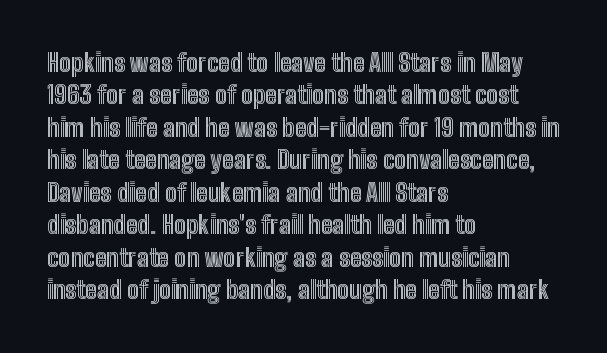
The image shows 25 px text type, upright; set left-aligned, normal line spacing (1.3x), normal letter spacing, not underlined.
